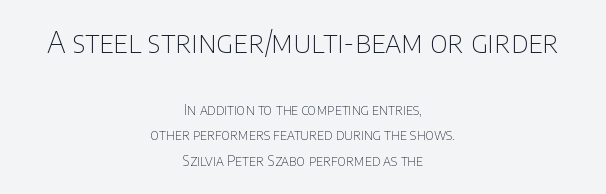
The image shows 29 px thin sans-serif type, upright; set centered, line spacing 1.84x, normal letter spacing, not underlined; the first (top) block is 2.07x larger; low stroke contrast and a large x-height.
